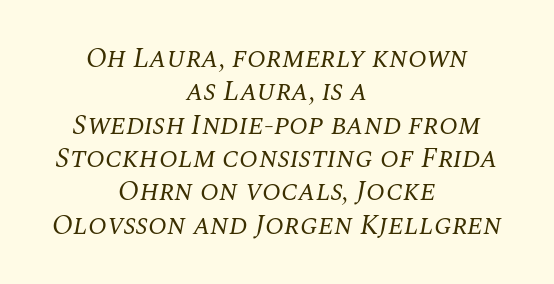
Q: Is the text bold? A: No.
Q: Is the text italic (slanted)? A: Yes, it leans right by about 10 degrees.
Q: Is the typeface a serif or a sans-serif typeface? A: Serif.
Q: Is the text underlined? A: No.
Q: How is the paragraph aligned? A: Centered.
Q: Is the spacing between letters normal or unusually wide? A: Normal.
Q: Width (condensed, normal, or wide)? A: Normal.
Q: Stroke contrast? A: Medium.
Q: x-height? A: Large.
Q: Monospaced? A: No.
